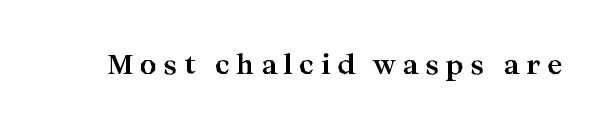
The image shows 26 px bold type, upright; set unusually wide letter spacing (+0.25 em), not underlined.
